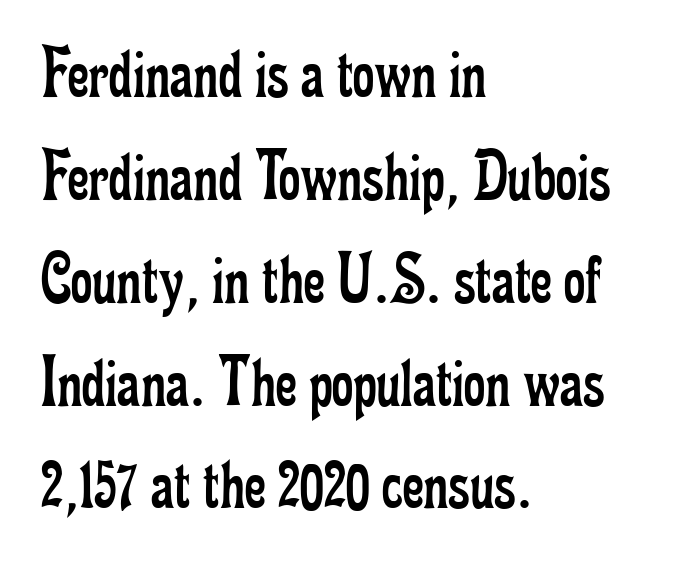
Weight: in the light-to-regular range. The text block is weighted toward the left margin, trailing off unevenly rightward. Think of a printed novel: that variable character pitch is what you see here. The passage shown is not underscored anywhere. Yep, those are serifs on the letters. The rendering uses a moderate line-height, typical for paragraphs.
